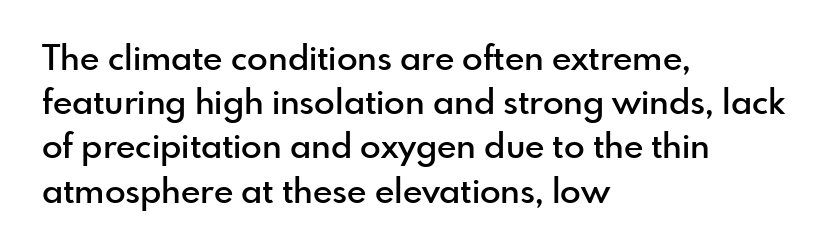
Q: Is the text bold? A: Semi-bold.
Q: Is the text italic (slanted)? A: No, it is upright.
Q: Is the typeface a serif or a sans-serif typeface? A: Sans-serif.
Q: Is the text underlined? A: No.
Q: How is the paragraph aligned? A: Left-aligned.
Q: Is the spacing between letters normal or unusually wide? A: Normal.
Q: Is the spacing between lines tight, normal or loose? A: Normal.
Q: Width (condensed, normal, or wide)? A: Normal.
Q: x-height? A: Small.
Q: Monospaced? A: No.
